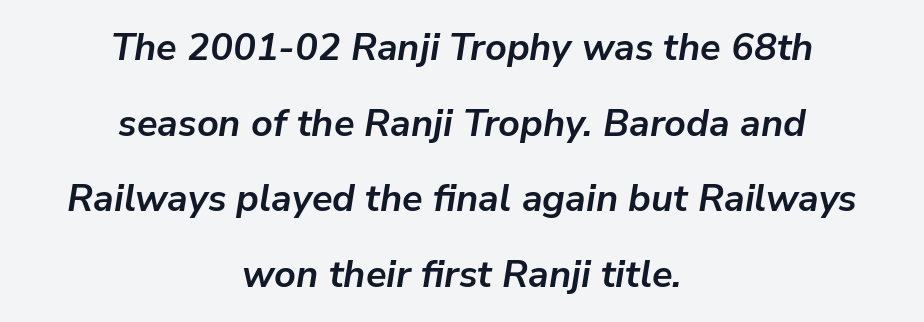
The rendering uses natural spacing where letterforms have individual widths. The rag falls on both sides of this text block equally. There's an unmistakable incline to the writing here. The characters look thick and weighty, a clear bold.
